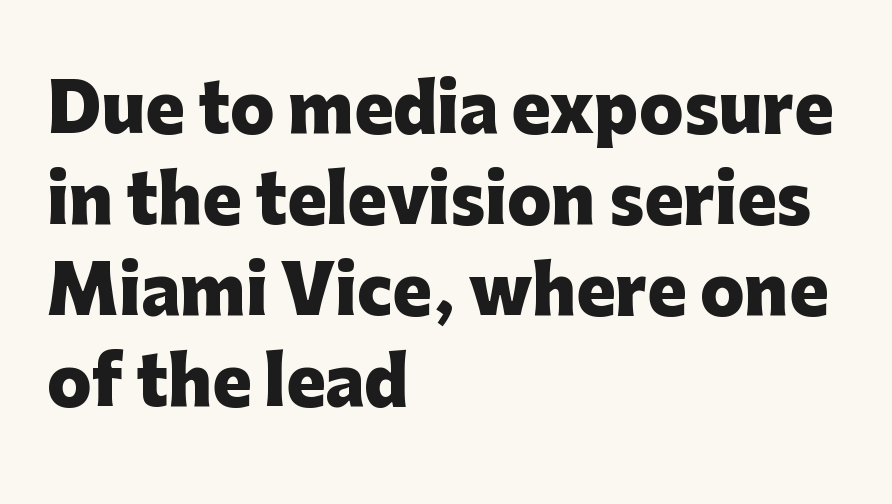
{"serif": "no", "italic": "no", "bold": "yes", "weight": "heavy", "width": "normal", "stroke_contrast": "low", "x_height": "medium", "monospaced": "no", "underline": "no", "align": "left", "line_spacing": "normal", "line_spacing_ratio": 1.4, "letter_spacing": "normal", "letter_spacing_em": 0.0, "glyph_px": 65}
